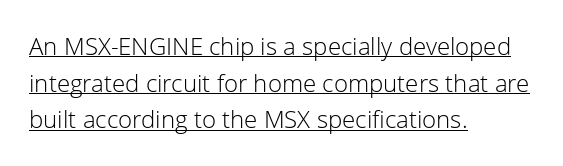
Q: Is the text bold? A: No.
Q: Is the text italic (slanted)? A: No, it is upright.
Q: Is the text underlined? A: Yes.
Q: How is the paragraph aligned? A: Left-aligned.
Q: Is the spacing between letters normal or unusually wide? A: Normal.
Q: Is the spacing between lines tight, normal or loose? A: Normal.
